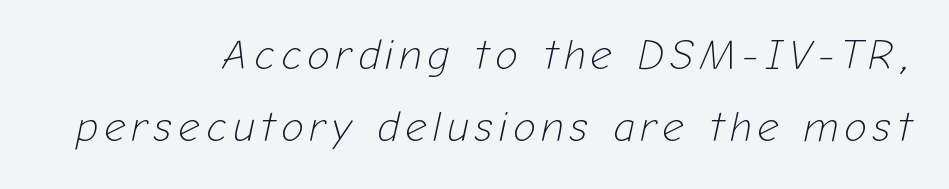
The image shows 42 px light type, italic (leaning right); set right-aligned, line spacing 1.71x, not underlined; low stroke contrast and a medium x-height.
